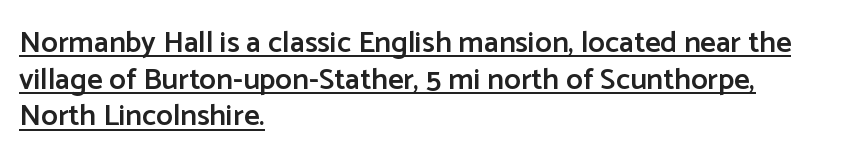
The typesetter chose a ragged-right arrangement here. You could not count columns in this text — the font is proportionally spaced. Regarding serifs, this sample does without them. Look at the tracking — it's just the regular setting, nothing added. Moderately thickened strokes mark this as semibold type.
